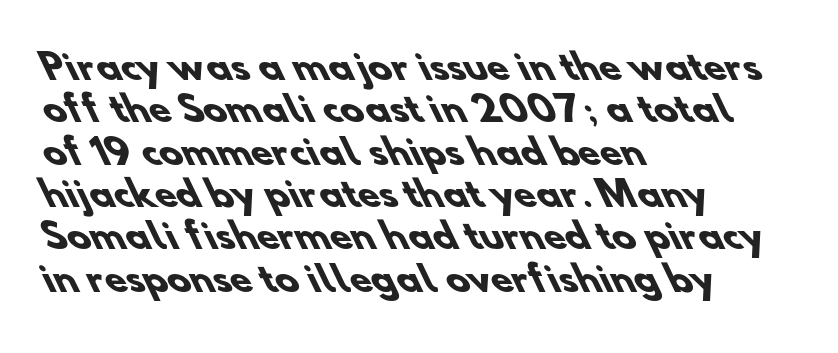
{"serif": "no", "bold": "yes", "weight": "heavy", "width": "normal", "stroke_contrast": "low", "x_height": "small", "monospaced": "no", "underline": "no", "align": "left", "line_spacing_ratio": 1.21, "letter_spacing": "normal", "letter_spacing_em": 0.0, "glyph_px": 35}
